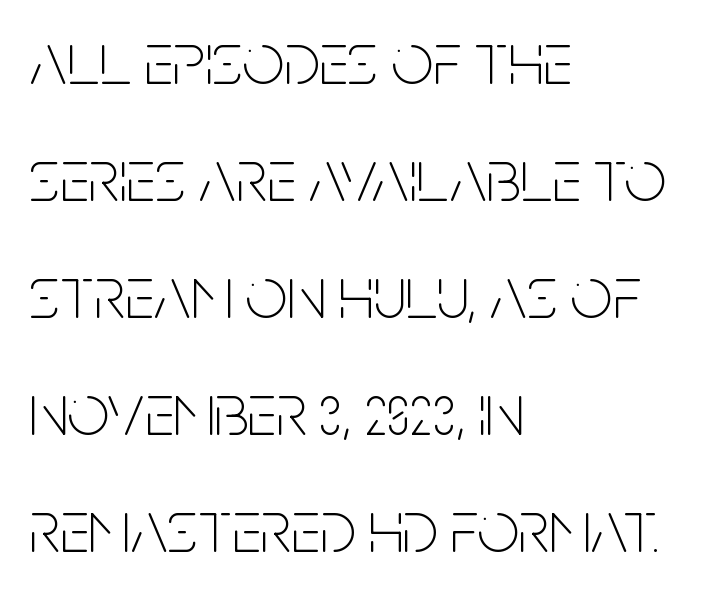
This sample uses an upright cut, with every glyph sitting square on the baseline. Where is the straight margin? On the left. A typesetter would call this zero additional tracking. A typesetter would call this proportional, since set widths differ per character.
